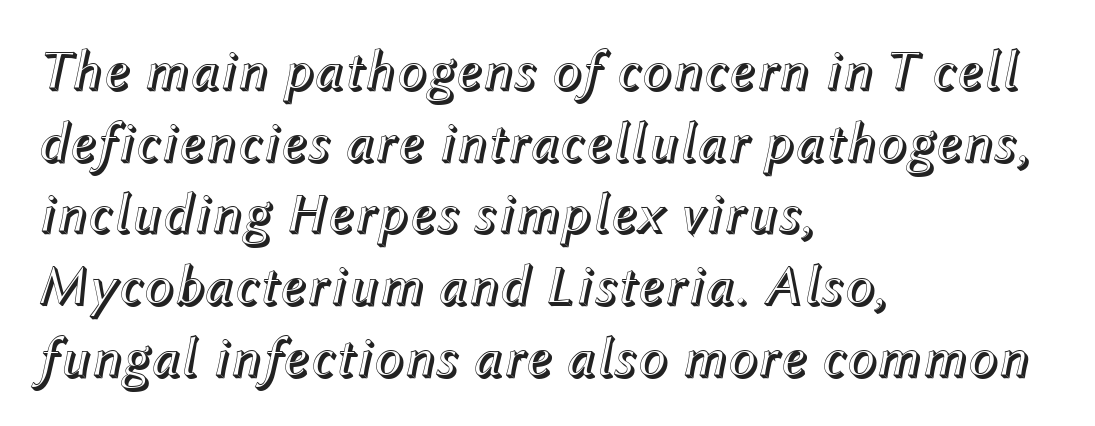
You could not count columns in this text — the font is proportionally spaced. Lines of text with bare space underneath. Reading down the block, your eye returns to a fixed left position each line. These lines keep a tight, regular rhythm from letter to letter. Posture: slanted.
